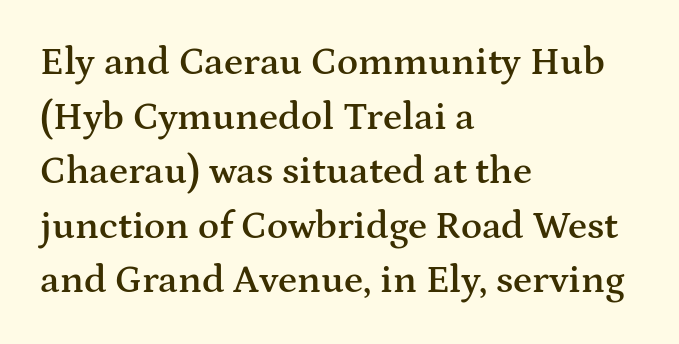
Q: Is the text bold? A: Semi-bold.
Q: Is the text italic (slanted)? A: No, it is upright.
Q: Is the typeface a serif or a sans-serif typeface? A: Serif.
Q: Is the text underlined? A: No.
Q: How is the paragraph aligned? A: Left-aligned.
Q: Is the spacing between letters normal or unusually wide? A: Normal.
Q: Is the spacing between lines tight, normal or loose? A: Normal.
Q: Width (condensed, normal, or wide)? A: Wide.
Q: Stroke contrast? A: Medium.
Q: x-height? A: Medium.
Q: Monospaced? A: No.
